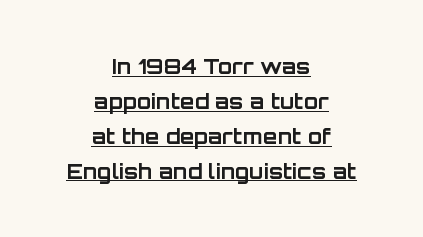
Q: Is the text bold? A: Yes.
Q: Is the text italic (slanted)? A: No, it is upright.
Q: Is the text underlined? A: Yes.
Q: How is the paragraph aligned? A: Centered.
Q: Is the spacing between letters normal or unusually wide? A: Normal.
Q: Is the spacing between lines tight, normal or loose? A: Normal.
